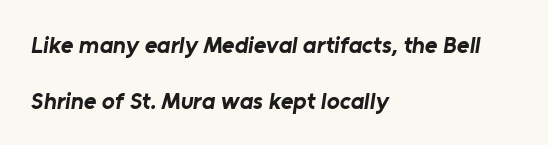
The image shows 24 px bold type; set left-aligned, loose line spacing (2.32x), normal letter spacing, not underlined.
